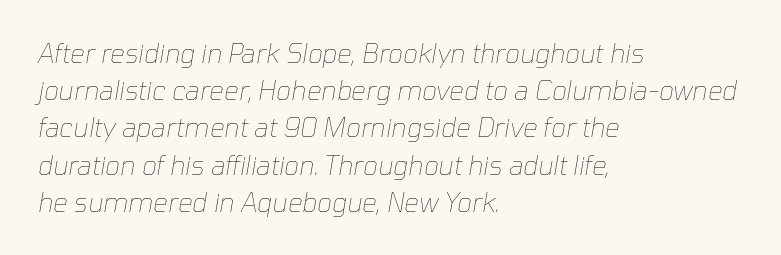
The image shows 26 px text type, italic (leaning right); set left-aligned, normal line spacing (1.43x), normal letter spacing, not underlined.
